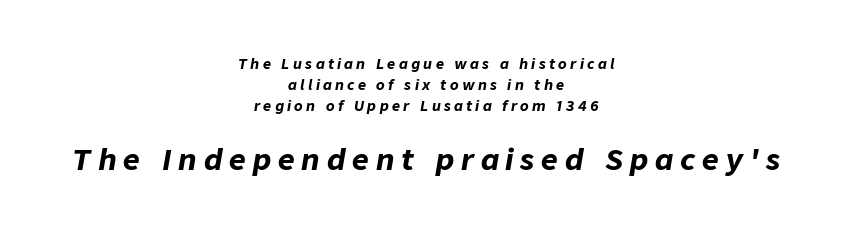
The image shows 29 px bold type, italic (leaning right); set centered, normal line spacing (1.51x), unusually wide letter spacing (+0.24 em), not underlined; the second (bottom) block is 2.07x larger; low stroke contrast and a medium x-height.
